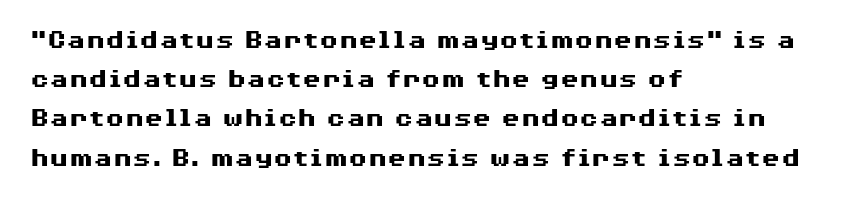
Q: Is the text bold? A: Yes.
Q: Is the text italic (slanted)? A: No, it is upright.
Q: Is the typeface a serif or a sans-serif typeface? A: Sans-serif.
Q: Is the text underlined? A: No.
Q: How is the paragraph aligned? A: Left-aligned.
Q: Is the spacing between letters normal or unusually wide? A: Normal.
Q: Is the spacing between lines tight, normal or loose? A: Normal.
Q: Width (condensed, normal, or wide)? A: Wide.
Q: Stroke contrast? A: Medium.
Q: x-height? A: Medium.
Q: Monospaced? A: No.
